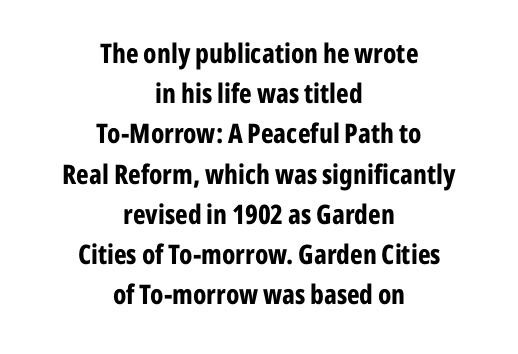
{"italic": "no", "bold": "yes", "underline": "no", "align": "center", "line_spacing": "normal", "line_spacing_ratio": 1.49, "letter_spacing": "normal", "letter_spacing_em": 0.0, "glyph_px": 27}
